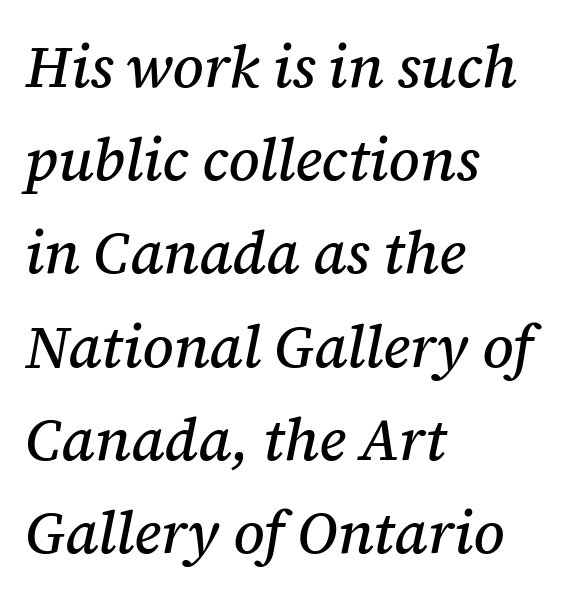
In CSS terms this would be text-align: left. These lines sit exactly where default settings would place them. Does extra space separate the letters? No, they use regular spacing. Would a proofreader flag this as italicized? Yes. Type style note: has serifs. A typesetter would call this proportional, since set widths differ per character.
